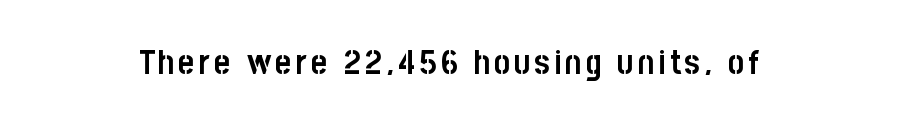
Q: Is the text bold? A: Yes.
Q: Is the text italic (slanted)? A: No, it is upright.
Q: Is the typeface a serif or a sans-serif typeface? A: Sans-serif.
Q: Is the text underlined? A: No.
Q: Width (condensed, normal, or wide)? A: Condensed.
Q: Stroke contrast? A: Low.
Q: x-height? A: Large.
Q: Monospaced? A: No.
